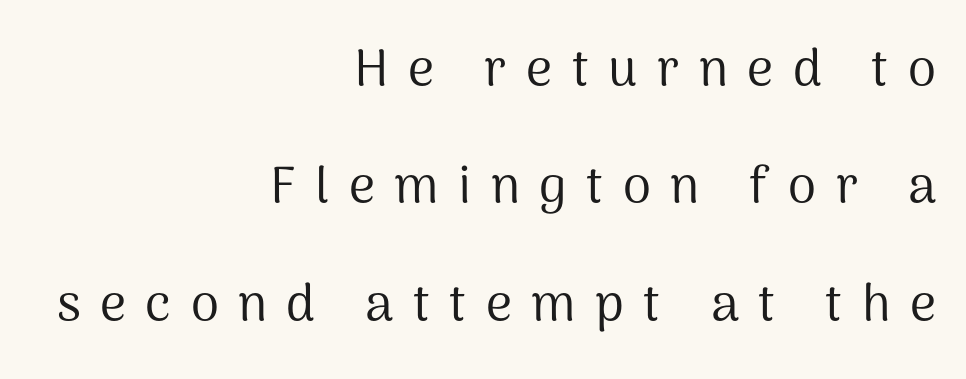
This sample has the flowing, uneven cadence of proportional lettering. In CSS terms this would be text-align: right. Ink coverage per letter is moderate at most. Letter spacing: wide. This block would shrink considerably if given ordinary leading; it's expanded now. The specimen omits any rule beneath the text block's lines.
